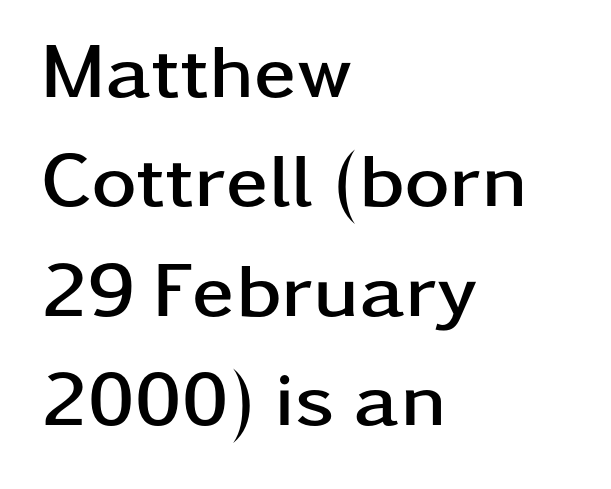
The area under the type is left untouched. A typesetter would call this zero additional tracking. A full-strength bold gives these letters their thick strokes. Here the designer chose a conventional face with non-uniform glyph widths.
